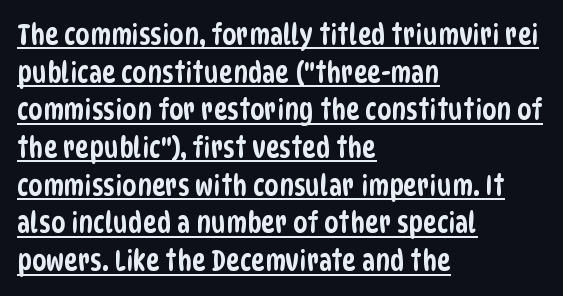
Q: Is the typeface a serif or a sans-serif typeface? A: Sans-serif.
Q: Is the text underlined? A: Yes.
Q: How is the paragraph aligned? A: Left-aligned.
Q: Is the spacing between letters normal or unusually wide? A: Normal.
Q: Is the spacing between lines tight, normal or loose? A: Normal.
Q: Width (condensed, normal, or wide)? A: Condensed.
Q: Stroke contrast? A: Low.
Q: x-height? A: Large.
Q: Monospaced? A: No.
